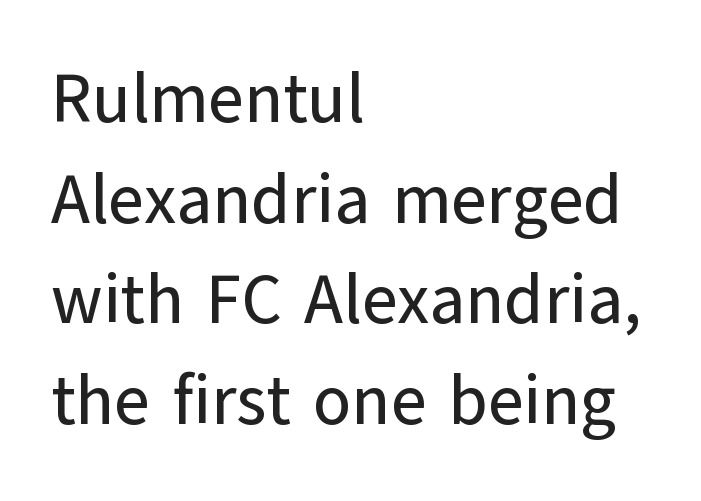
The image shows 69 px sans-serif type, upright; set left-aligned, normal line spacing (1.46x), normal letter spacing, not underlined; low stroke contrast and a medium x-height.
